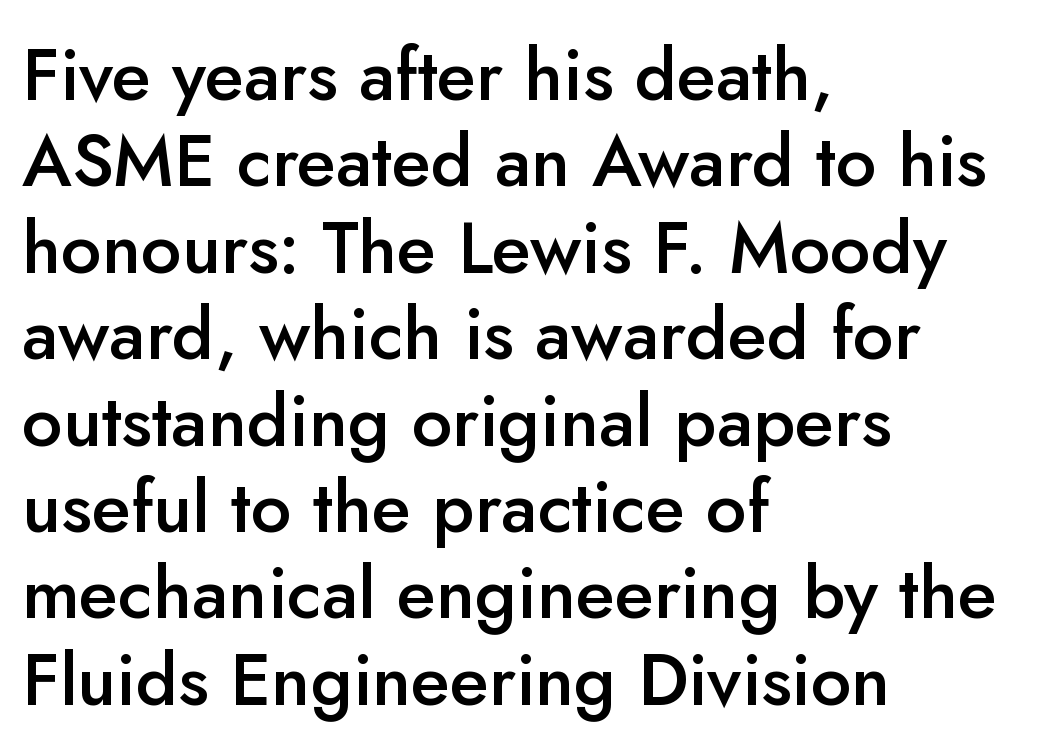
The image shows 72 px semibold sans-serif type, upright; set left-aligned, line spacing 1.2x, normal letter spacing, not underlined; low stroke contrast and a small x-height.
